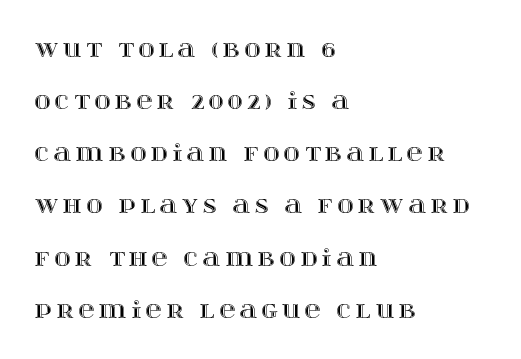
{"italic": "no", "underline": "no", "align": "left", "line_spacing": "loose", "line_spacing_ratio": 2.37, "letter_spacing": "wide", "letter_spacing_em": 0.21, "glyph_px": 22}
